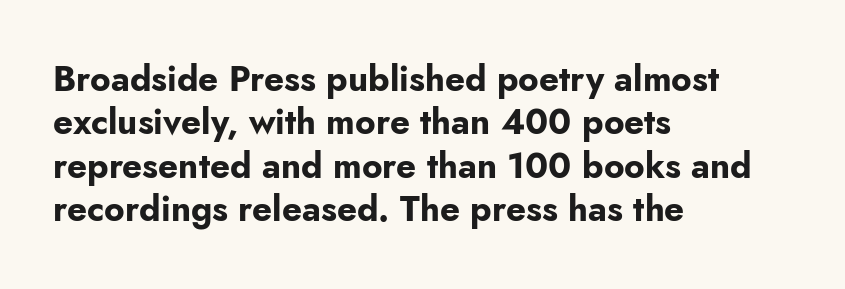
The image shows 35 px bold sans-serif type, upright; set left-aligned, line spacing 1.24x, normal letter spacing, not underlined; low stroke contrast and a small x-height.
